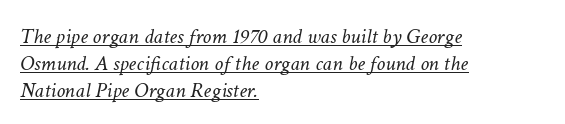
Q: Is the text bold? A: No.
Q: Is the text italic (slanted)? A: Yes, it leans right by about 11 degrees.
Q: Is the text underlined? A: Yes.
Q: How is the paragraph aligned? A: Left-aligned.
Q: Is the spacing between letters normal or unusually wide? A: Normal.
